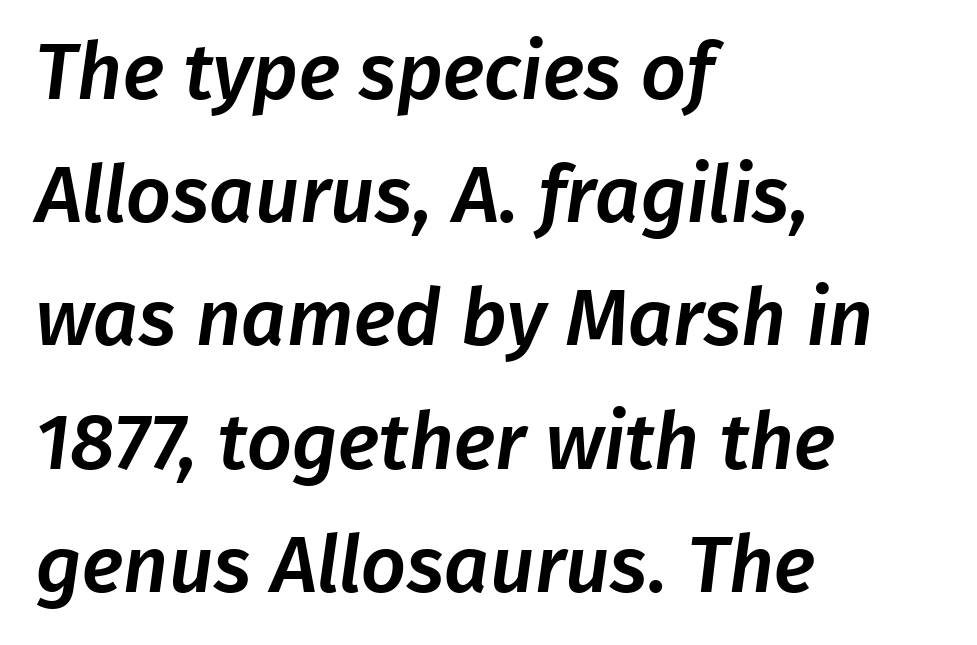
{"serif": "no", "width": "normal", "stroke_contrast": "low", "x_height": "medium", "monospaced": "no", "underline": "no", "align": "left", "line_spacing": "normal", "line_spacing_ratio": 1.56, "letter_spacing": "normal", "letter_spacing_em": 0.0, "glyph_px": 79}
